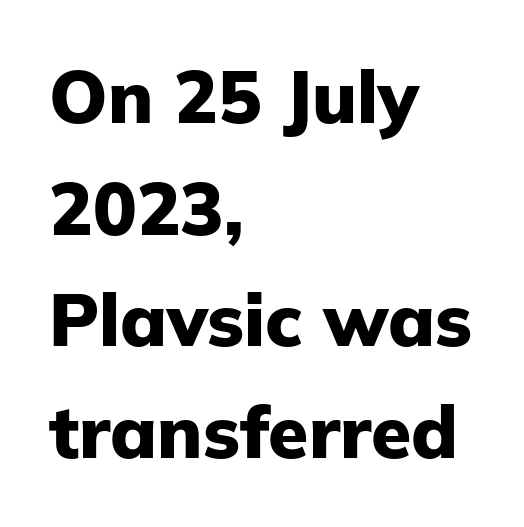
The image shows 73 px heavy sans-serif type, upright; set left-aligned, normal line spacing (1.53x), normal letter spacing, not underlined; low stroke contrast and a medium x-height.
